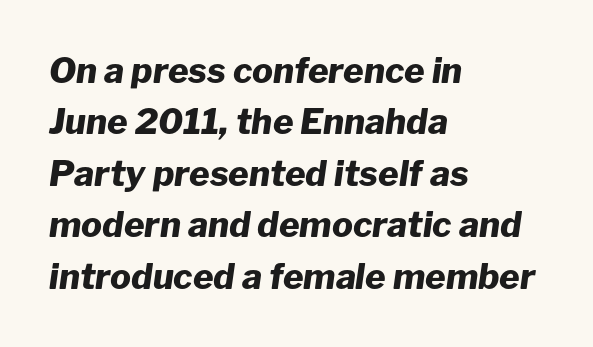
{"italic": "yes", "lean": "right", "slant_degrees": 8, "bold": "yes", "weight": "heavy", "width": "normal", "stroke_contrast": "low", "x_height": "medium", "monospaced": "no", "underline": "no", "align": "left", "line_spacing": "normal", "line_spacing_ratio": 1.47, "letter_spacing": "normal", "letter_spacing_em": 0.0, "glyph_px": 35}
